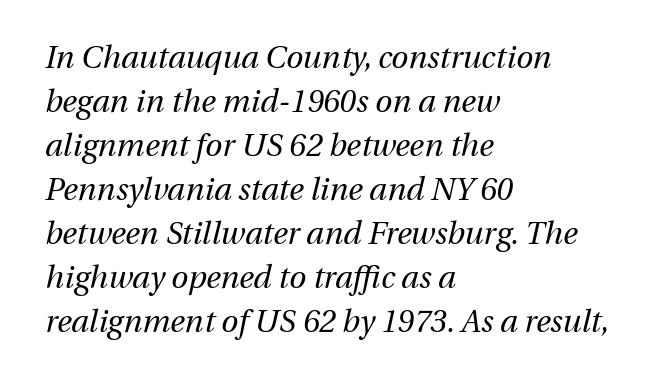
This rendering uses left alignment, leaving the right contour irregular. Words float on clear page, feet unadorned. Spacing between characters is what you'd get straight out of the box. Looks like regular typesetting: each glyph gets only the width it needs.
